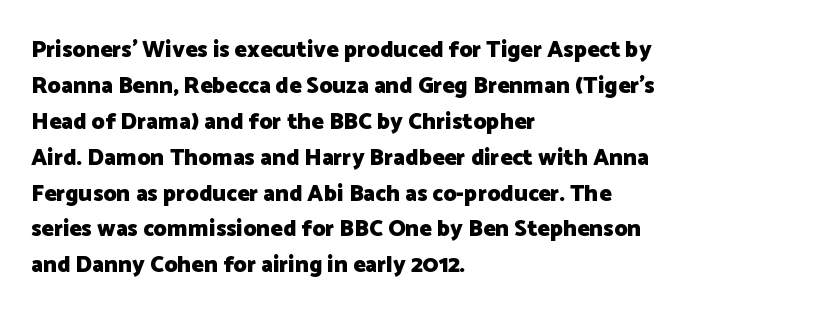
The image shows 23 px bold type, upright; set left-aligned, normal line spacing (1.56x), normal letter spacing, not underlined.
